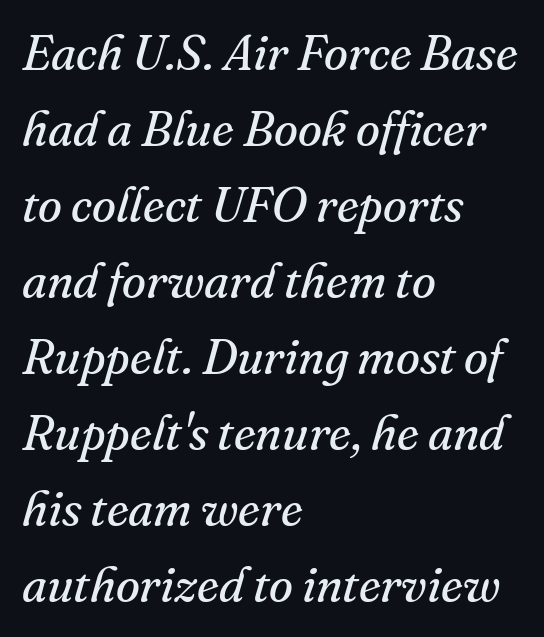
Compared with ordinary roman type, these characters are visibly tilted. If you measured baseline to baseline, you'd find a middling distance. The face looks like a standard text weight, possibly lighter. The compositor pushed each line to the left boundary. The glyphs are unaccompanied by any horizontal stroke below them. What stands out about the letter spacing? Nothing — it is the standard amount.
